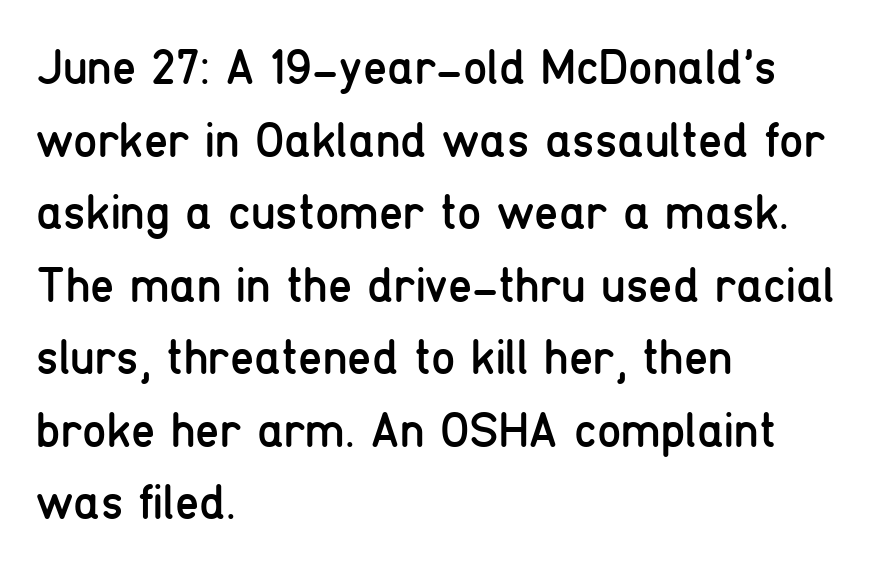
I'd call this a sans setting — the letters go barefoot. Each letter keeps its own natural width here, so spacing adapts to shape. The letters sit at their default tracking, neither squeezed nor spread. The axis of the letterforms is exactly vertical. Visually the block forms a straight wall on the left and a jagged coastline on the right.
